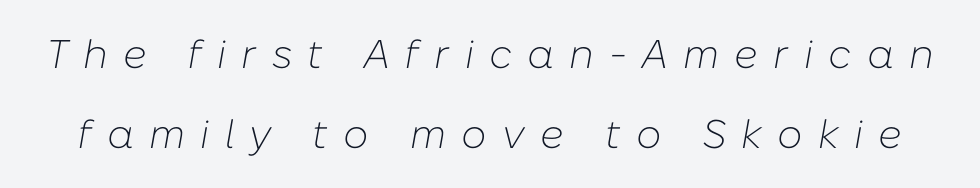
Italic: yes, the glyphs are oblique. Leading: increased. Any mark beneath the type? The region is blank. A light-to-regular cut is what we see here. Students, note that the glyphs here are deliberately spaced far apart. The passage shown is typed in a proportional face where columns would drift.
